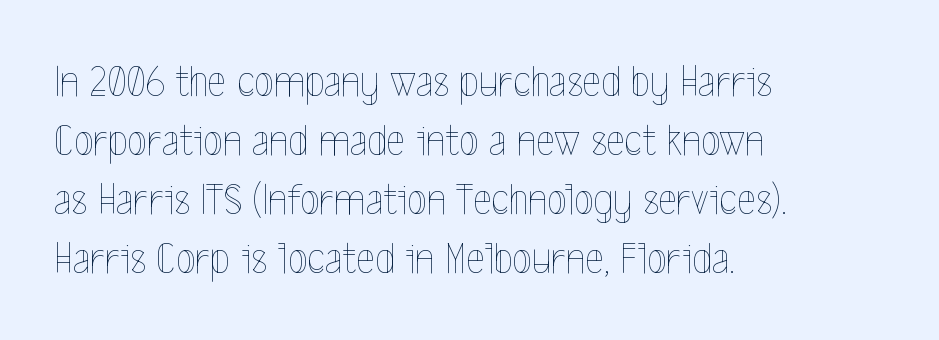
The image shows 45 px thin, condensed type, upright; set left-aligned, normal line spacing (1.31x), normal letter spacing, not underlined; a medium x-height.
